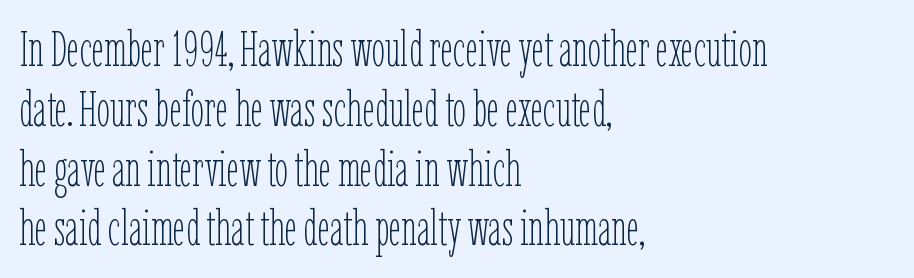
{"italic": "no", "bold": "no", "weight": "thin", "width": "condensed", "stroke_contrast": "low", "x_height": "medium", "monospaced": "no", "underline": "no", "align": "left", "line_spacing_ratio": 1.22, "letter_spacing": "normal", "letter_spacing_em": 0.0, "glyph_px": 49}
